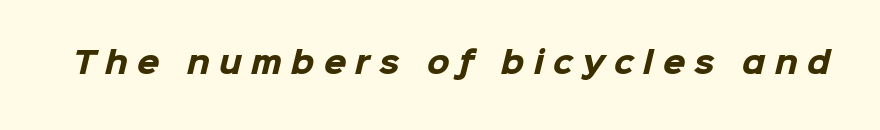
Serif or sans? Sans — the stroke terminals are bare. Proportional: the letters do not fall into vertical columns. Here the glyphs are tracked loosely, breaking word shapes into spaced letters. Every letter is thick-stroked: bold, no question. Plain, unruled lines of type.
